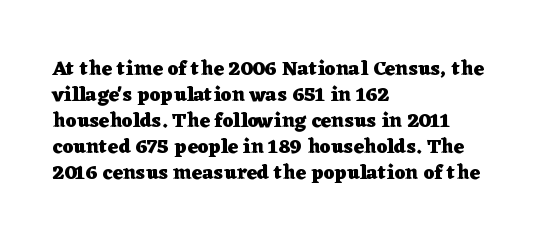
The lettering holds an erect, upright posture throughout. The text block is weighted toward the left margin, trailing off unevenly rightward. The strokes are fattened all the way to bold. Bare-footed words on every line.
